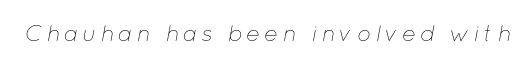
Notice how the stems are inclined rather than vertical — that's the hallmark of italics. Check the space under the baseline: it is left empty. On a weight scale, this lands at 450 or below.
